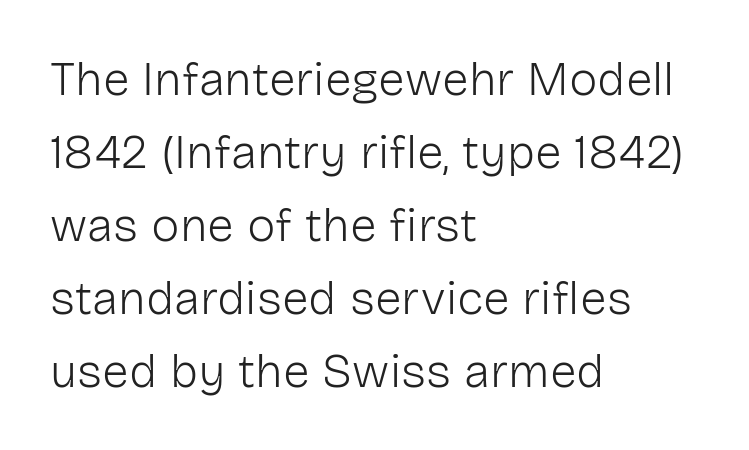
Q: Is the text bold? A: No.
Q: Is the text italic (slanted)? A: No, it is upright.
Q: Is the typeface a serif or a sans-serif typeface? A: Sans-serif.
Q: Is the text underlined? A: No.
Q: How is the paragraph aligned? A: Left-aligned.
Q: Is the spacing between letters normal or unusually wide? A: Normal.
Q: Is the spacing between lines tight, normal or loose? A: Normal.
Q: Width (condensed, normal, or wide)? A: Normal.
Q: Stroke contrast? A: Low.
Q: x-height? A: Medium.
Q: Monospaced? A: No.
